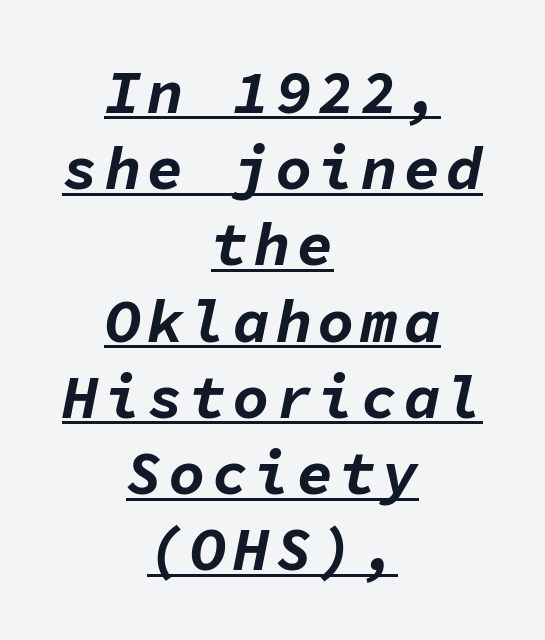
The image shows 61 px bold type, italic (leaning right), monospaced; set centered, normal line spacing (1.25x), underlined; low stroke contrast and a medium x-height.
